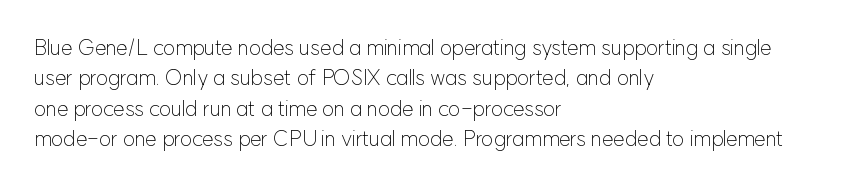
The image shows 21 px text type, upright; set left-aligned, normal line spacing (1.45x), normal letter spacing, not underlined.
